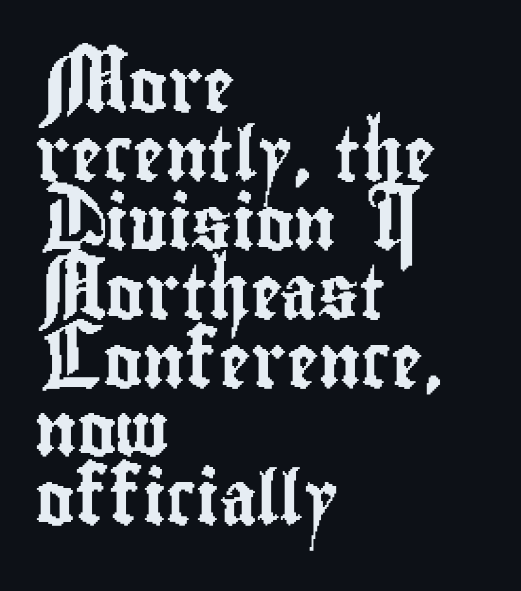
The image shows 53 px condensed sans-serif type, upright; set left-aligned, normal line spacing (1.3x), normal letter spacing, not underlined; low stroke contrast and a small x-height.
